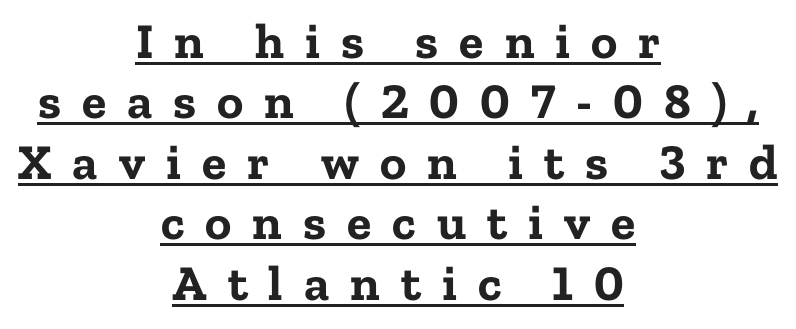
{"serif": "yes", "italic": "no", "bold": "yes", "weight": "bold", "width": "normal", "stroke_contrast": "low", "x_height": "medium", "monospaced": "no", "underline": "yes", "align": "center", "line_spacing_ratio": 1.21, "letter_spacing": "wide", "letter_spacing_em": 0.42, "glyph_px": 50}
